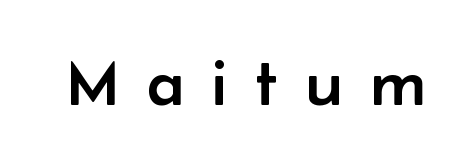
The image shows 66 px sans-serif type, upright; set unusually wide letter spacing (+0.43 em), not underlined; low stroke contrast and a small x-height.
